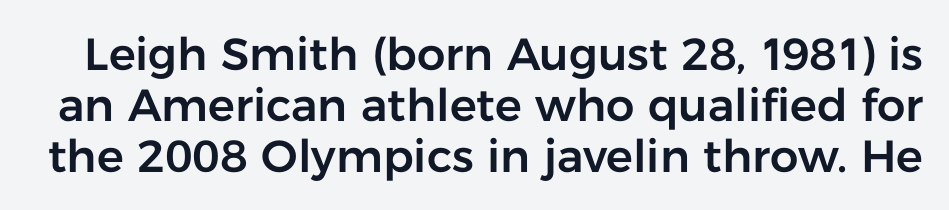
The image shows 45 px sans-serif type, upright; set tight line spacing (1.13x), normal letter spacing, not underlined; low stroke contrast and a medium x-height.
